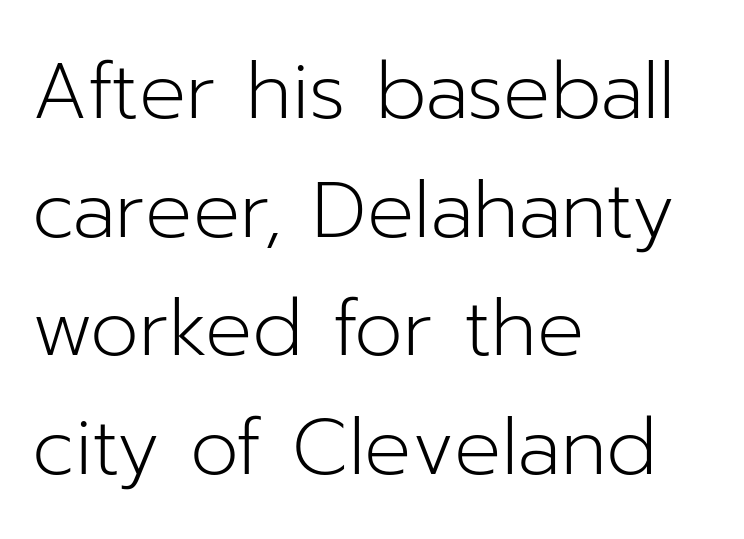
{"serif": "no", "italic": "no", "bold": "no", "weight": "light", "width": "normal", "stroke_contrast": "low", "x_height": "medium", "monospaced": "no", "underline": "no", "align": "left", "line_spacing": "normal", "line_spacing_ratio": 1.52, "letter_spacing": "normal", "letter_spacing_em": 0.0, "glyph_px": 78}
